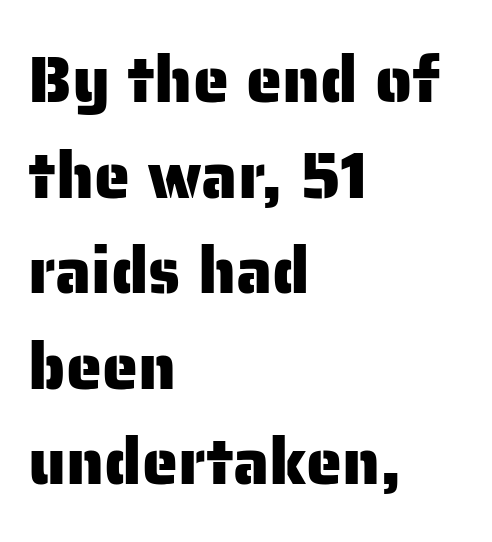
The image shows 65 px sans-serif type, upright; set left-aligned, normal line spacing (1.47x), normal letter spacing, not underlined; low stroke contrast and a medium x-height.
